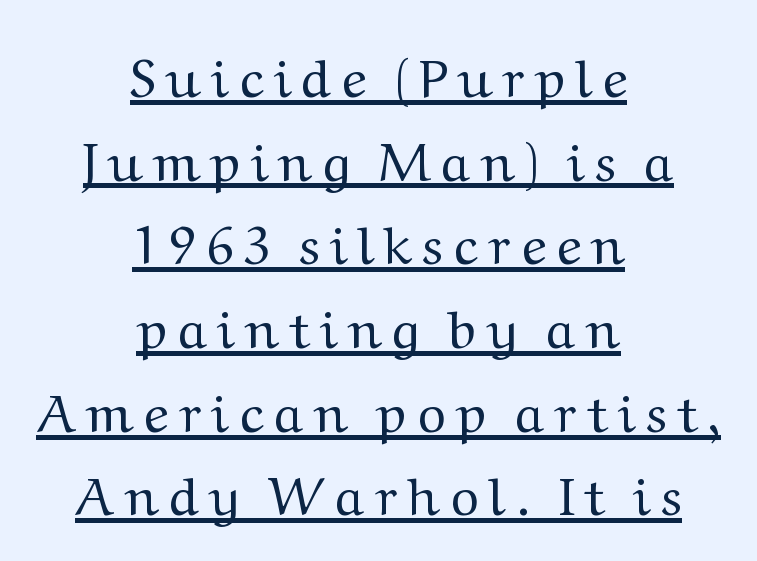
Q: Is the text bold? A: No.
Q: Is the text italic (slanted)? A: No, it is upright.
Q: Is the typeface a serif or a sans-serif typeface? A: Serif.
Q: Is the text underlined? A: Yes.
Q: How is the paragraph aligned? A: Centered.
Q: Is the spacing between lines tight, normal or loose? A: Normal.
Q: Width (condensed, normal, or wide)? A: Wide.
Q: Stroke contrast? A: Medium.
Q: x-height? A: Medium.
Q: Monospaced? A: No.
